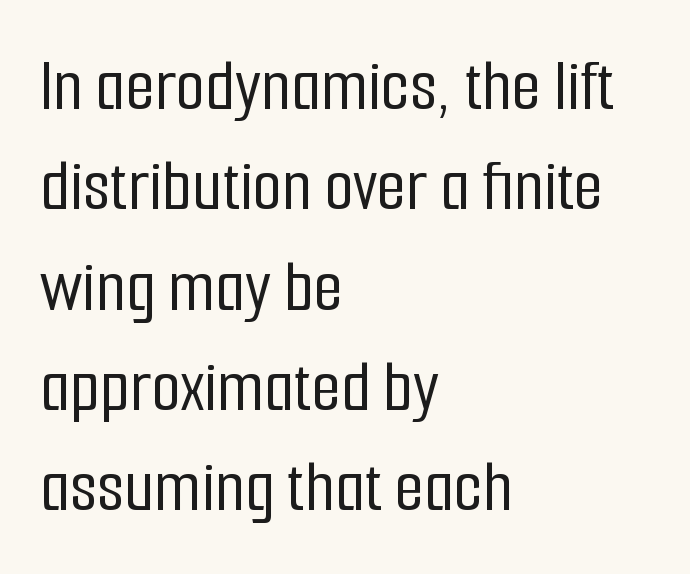
The image shows 76 px condensed sans-serif type, upright; set left-aligned, normal line spacing (1.32x), normal letter spacing, not underlined; low stroke contrast and a medium x-height.
